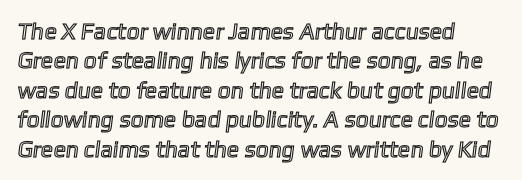
The image shows 23 px text type; set left-aligned, normal line spacing (1.28x), normal letter spacing, not underlined.
